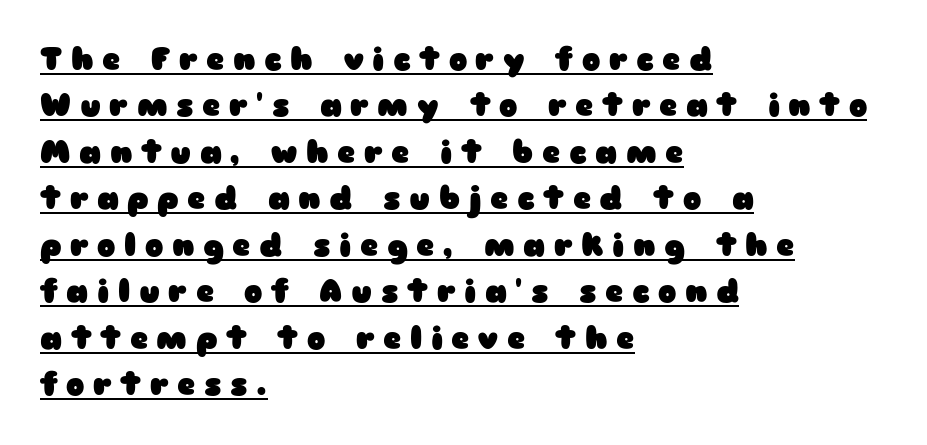
Observe the wide spacing: letters keep a clear distance from each other. Baseline-to-baseline distance is the conventional proportion of letter height. This sample is left-justified, so line endings fall wherever the words run out. Each glyph is drawn with heavy, bold strokes.
